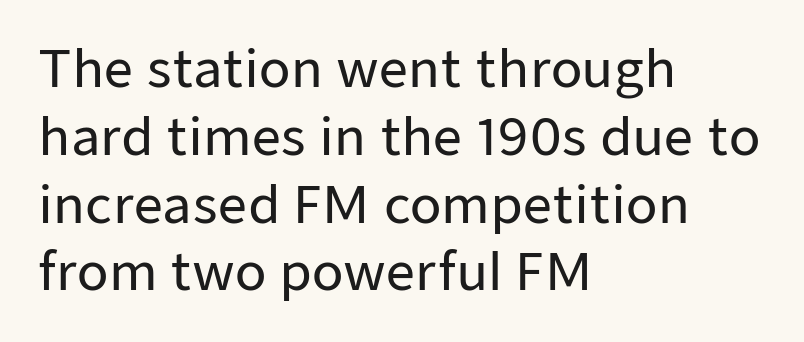
Q: Is the text italic (slanted)? A: No, it is upright.
Q: Is the typeface a serif or a sans-serif typeface? A: Sans-serif.
Q: Is the text underlined? A: No.
Q: How is the paragraph aligned? A: Left-aligned.
Q: Is the spacing between letters normal or unusually wide? A: Normal.
Q: Is the spacing between lines tight, normal or loose? A: Normal.
Q: Width (condensed, normal, or wide)? A: Normal.
Q: Stroke contrast? A: Low.
Q: x-height? A: Medium.
Q: Monospaced? A: No.
